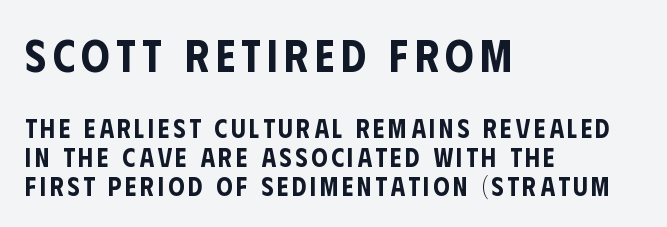
The image shows 45 px condensed sans-serif type, upright; set left-aligned, tight line spacing (1.11x), not underlined; the first (top) block is 1.73x larger; low stroke contrast and a large x-height.
